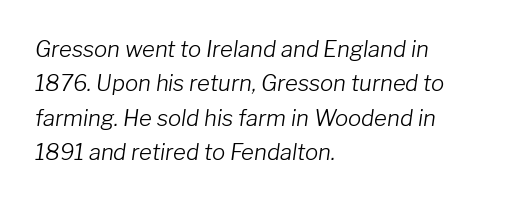
Quick note: underline off. If you measured baseline to baseline, you'd find a middling distance. The letters look calm and open, with moderate or lighter stems. The lettering tilts uniformly, giving the passage an italic look. Compared with a centered layout, this one pins lines to the left instead. Nothing unusual about the tracking: characters are spaced as the font intends.
